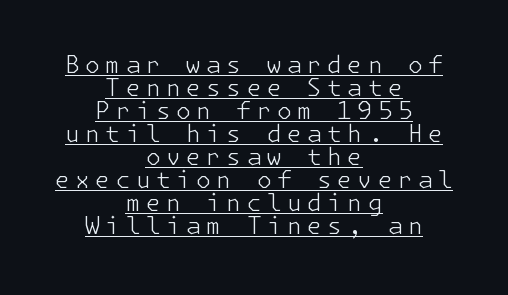
{"italic": "no", "bold": "no", "underline": "yes", "align": "center", "line_spacing": "tight", "line_spacing_ratio": 0.96, "letter_spacing": "wide", "letter_spacing_em": 0.22, "glyph_px": 24}
